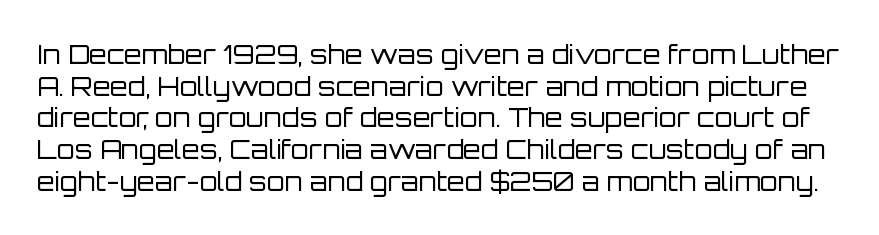
Designer's note — italics off, roman on. The baseline area is clear. Inter-character spacing is left at the font's built-in metrics. These glyphs show unthickened strokes, regular width or finer.
